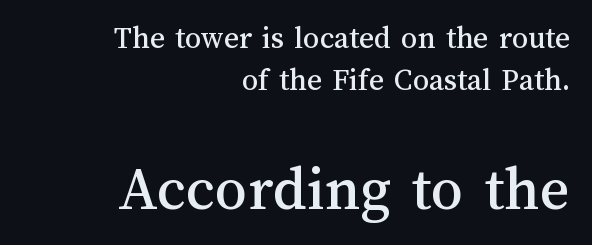
The image shows 64 px text type, upright; set right-aligned, normal line spacing (1.31x), normal letter spacing, not underlined; the second (bottom) block is 2.0x larger; medium stroke contrast and a medium x-height.
